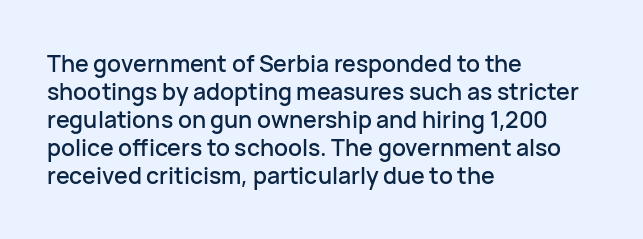
{"italic": "no", "underline": "no", "align": "left", "line_spacing_ratio": 1.22, "letter_spacing": "normal", "letter_spacing_em": 0.0, "glyph_px": 23}
